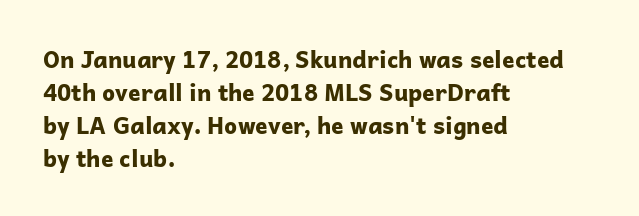
The gaps between neighbouring characters are ordinary and unremarkable. A dark, heavy texture on the line: the type is bold. Leftover space on each line is placed entirely after the last word. Reading down the column, the eye jumps a familiar distance to each next line. This is the regular roman posture of the typeface.
